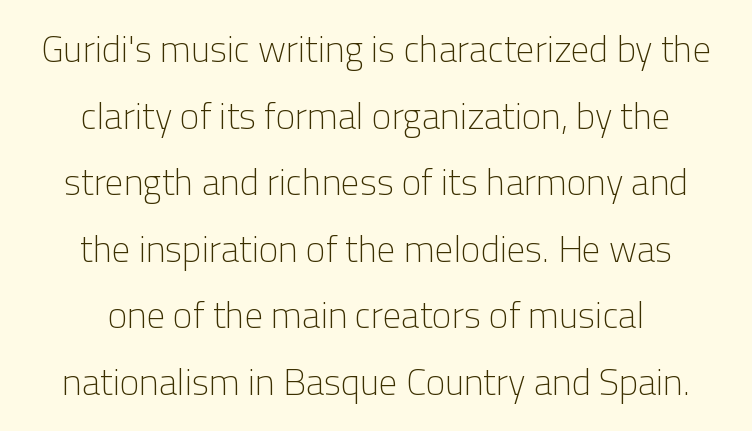
{"serif": "no", "italic": "no", "bold": "no", "weight": "light", "width": "normal", "stroke_contrast": "low", "x_height": "medium", "monospaced": "no", "underline": "no", "align": "center", "line_spacing_ratio": 1.8, "letter_spacing": "normal", "letter_spacing_em": 0.0, "glyph_px": 37}
